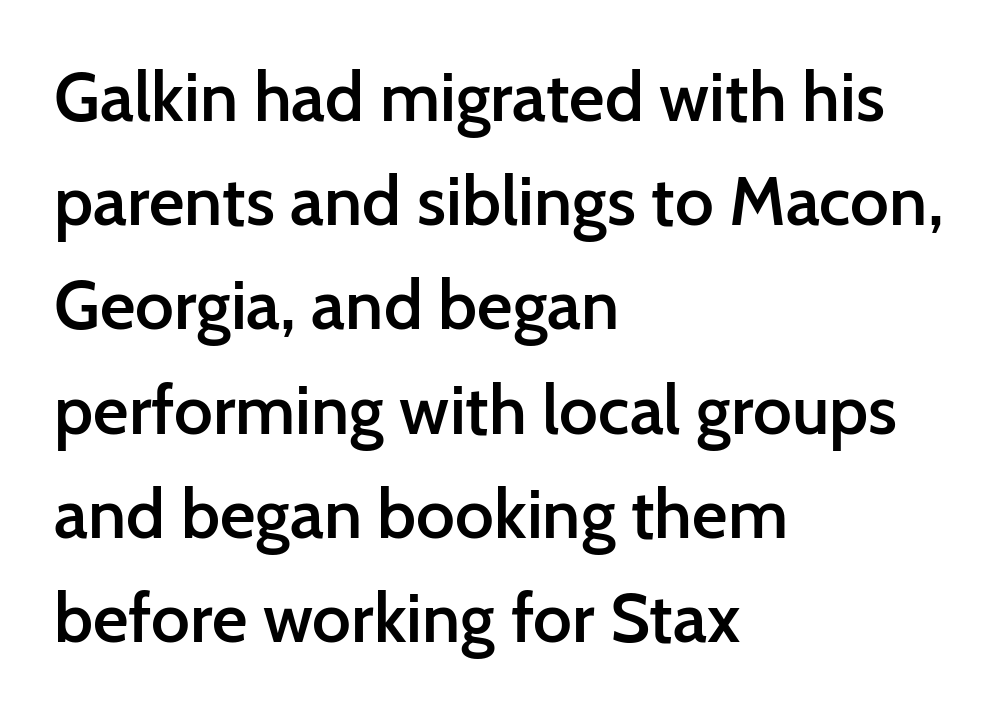
Q: Is the text bold? A: Semi-bold.
Q: Is the text italic (slanted)? A: No, it is upright.
Q: Is the typeface a serif or a sans-serif typeface? A: Sans-serif.
Q: Is the text underlined? A: No.
Q: How is the paragraph aligned? A: Left-aligned.
Q: Is the spacing between letters normal or unusually wide? A: Normal.
Q: Is the spacing between lines tight, normal or loose? A: Normal.
Q: Width (condensed, normal, or wide)? A: Normal.
Q: Stroke contrast? A: Low.
Q: x-height? A: Medium.
Q: Monospaced? A: No.
